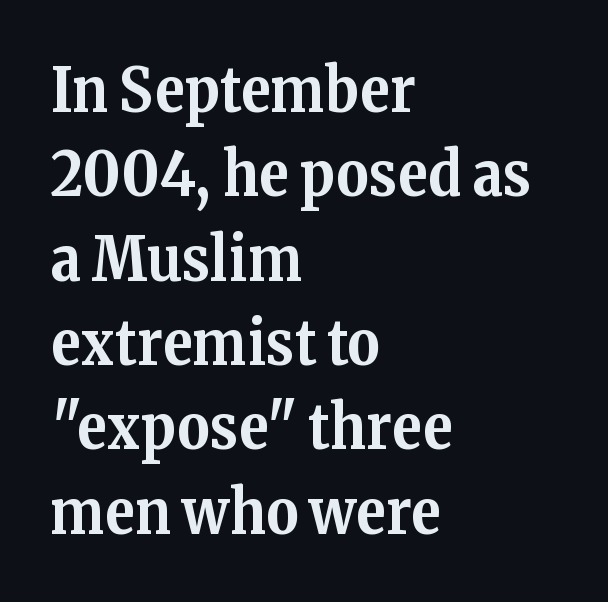
{"serif": "yes", "italic": "no", "bold": "yes", "weight": "bold", "width": "normal", "stroke_contrast": "medium", "x_height": "medium", "monospaced": "no", "underline": "no", "align": "left", "line_spacing": "normal", "line_spacing_ratio": 1.36, "letter_spacing": "normal", "letter_spacing_em": 0.0, "glyph_px": 62}
